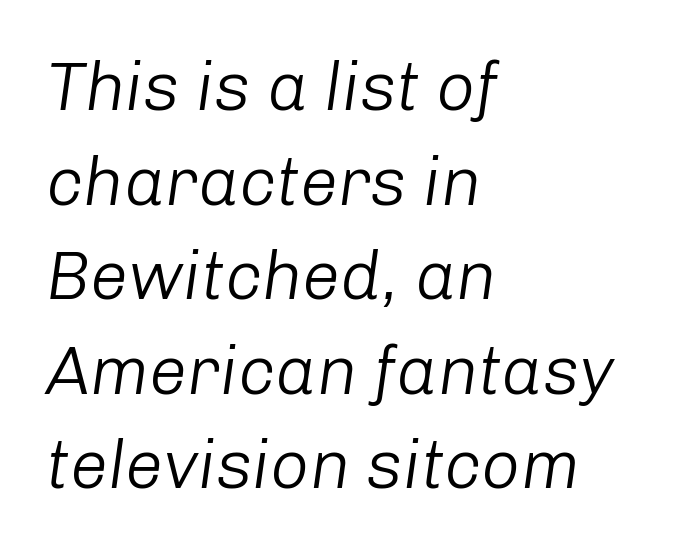
The image shows 68 px light type, italic (leaning right); set left-aligned, normal line spacing (1.39x), normal letter spacing, not underlined; low stroke contrast and a medium x-height.
